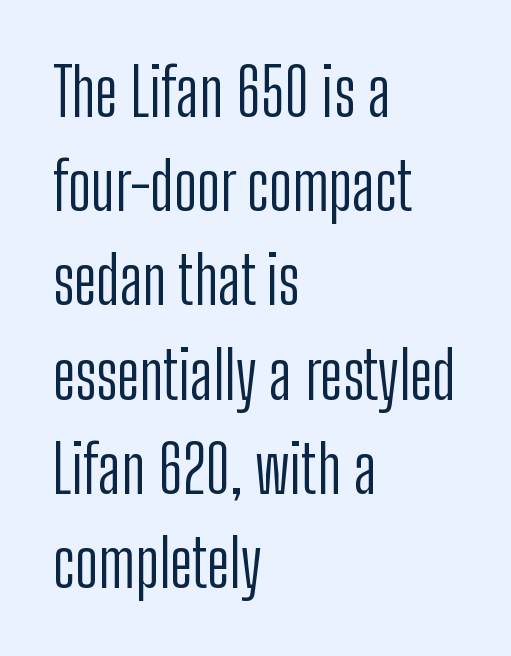
{"serif": "no", "italic": "no", "bold": "no", "weight": "light", "width": "condensed", "stroke_contrast": "low", "x_height": "medium", "monospaced": "no", "underline": "no", "align": "left", "line_spacing": "normal", "line_spacing_ratio": 1.45, "letter_spacing": "normal", "letter_spacing_em": 0.0, "glyph_px": 65}
